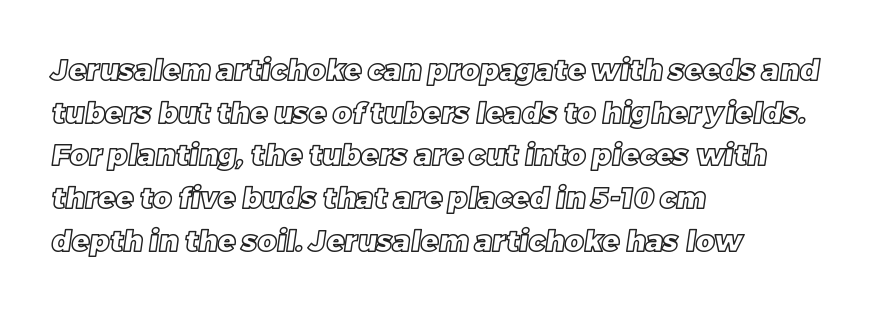
Notice how the passage keeps a crisp vertical edge on the left only. Honestly, there is no underline to notice here at all. Here the designer chose a conventional face with non-uniform glyph widths. Horizontal bands of white between lines are of average thickness.
